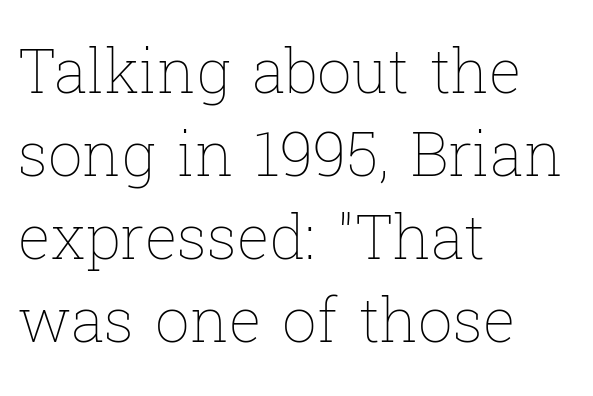
{"italic": "no", "bold": "no", "weight": "thin", "width": "normal", "stroke_contrast": "low", "x_height": "medium", "monospaced": "no", "underline": "no", "align": "left", "line_spacing": "normal", "line_spacing_ratio": 1.36, "letter_spacing": "normal", "letter_spacing_em": 0.0, "glyph_px": 61}
